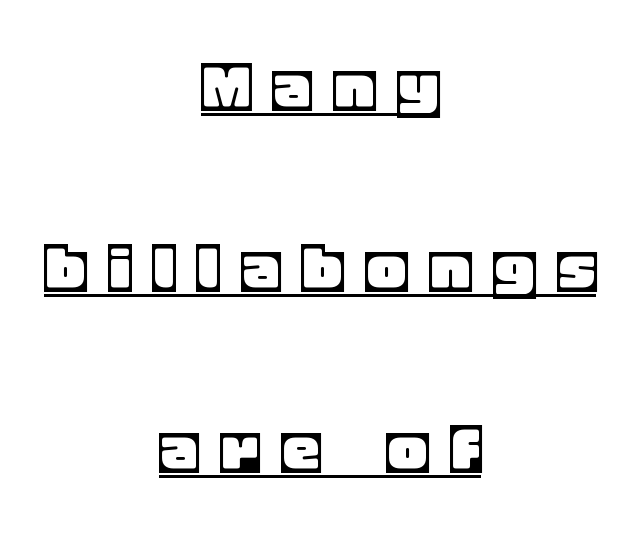
Baseline-to-baseline distance is far greater than the letter height. The letters stand straight up with perfectly vertical stems. Visually the block forms a symmetrical silhouette, jagged on both flanks. Each letter keeps its own natural width here, so spacing adapts to shape.
